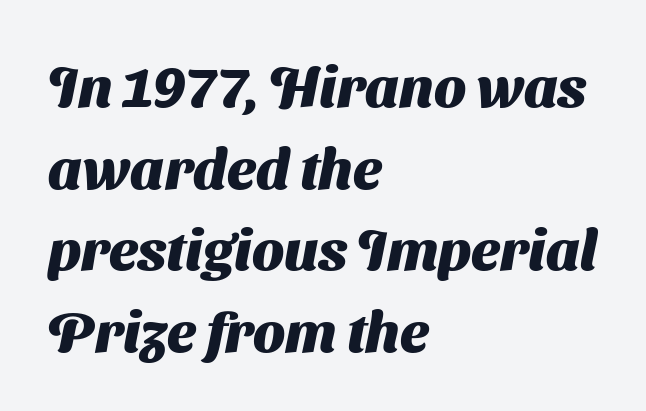
This rendering uses left alignment, leaving the right contour irregular. Rows of type keep a routine distance in the vertical direction. Compared with an ordinary text face, these strokes are far heavier — a full bold. Think of a printed novel: that variable character pitch is what you see here. The tracking reads as untouched default to a designer's eye. The passage shown is not underscored anywhere.
